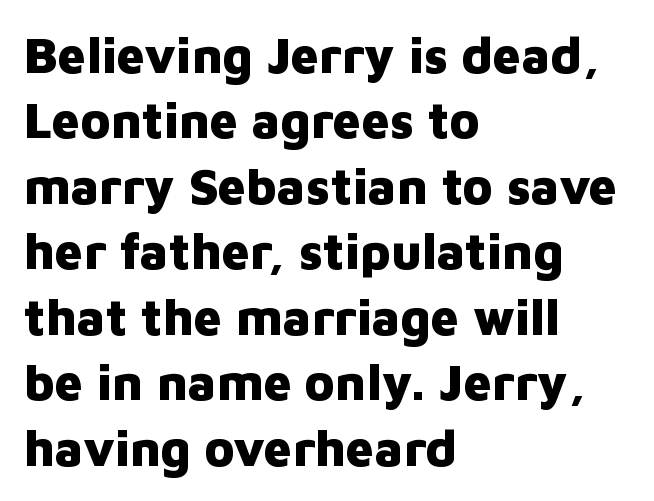
{"serif": "no", "italic": "no", "bold": "yes", "weight": "heavy", "width": "normal", "stroke_contrast": "low", "x_height": "medium", "monospaced": "no", "underline": "no", "align": "left", "line_spacing": "normal", "line_spacing_ratio": 1.31, "letter_spacing": "normal", "letter_spacing_em": 0.0, "glyph_px": 50}
